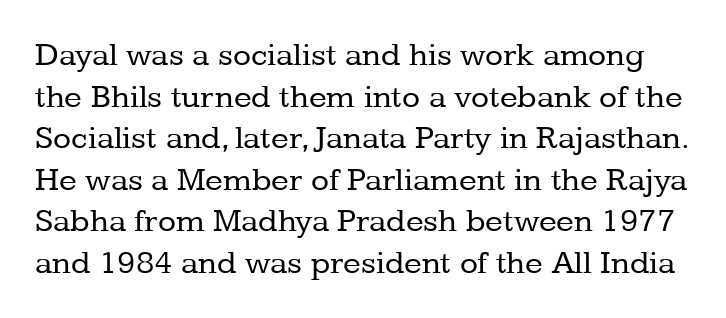
{"serif": "yes", "italic": "no", "bold": "no", "weight": "regular", "width": "normal", "stroke_contrast": "low", "x_height": "medium", "monospaced": "no", "underline": "no", "line_spacing": "normal", "line_spacing_ratio": 1.26, "letter_spacing": "normal", "letter_spacing_em": 0.0, "glyph_px": 33}
